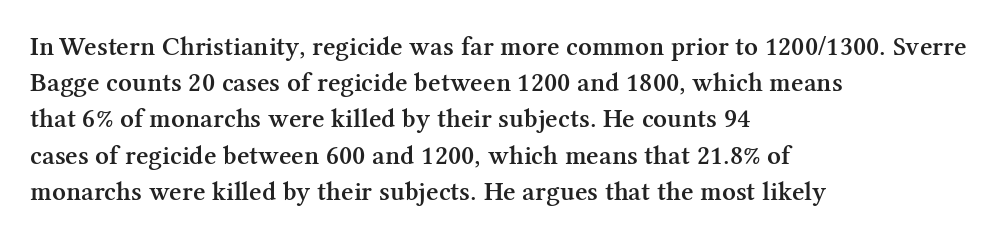
{"italic": "no", "bold": "semi", "underline": "no", "align": "left", "line_spacing": "normal", "line_spacing_ratio": 1.34, "letter_spacing": "normal", "letter_spacing_em": 0.0, "glyph_px": 27}
